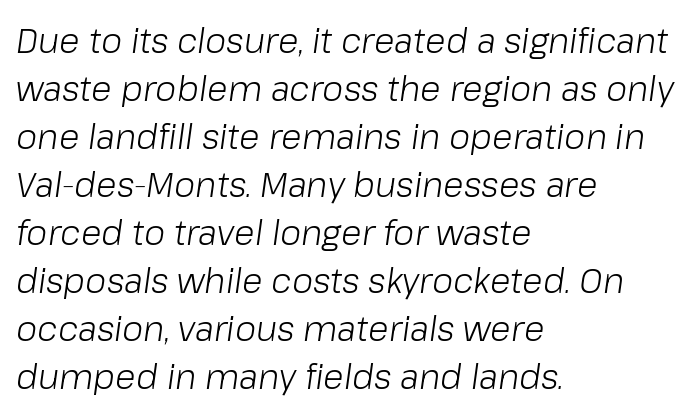
{"italic": "yes", "lean": "right", "slant_degrees": 8, "bold": "no", "weight": "light", "width": "normal", "stroke_contrast": "low", "x_height": "medium", "monospaced": "no", "underline": "no", "align": "left", "line_spacing": "normal", "line_spacing_ratio": 1.41, "letter_spacing": "normal", "letter_spacing_em": 0.0, "glyph_px": 34}
